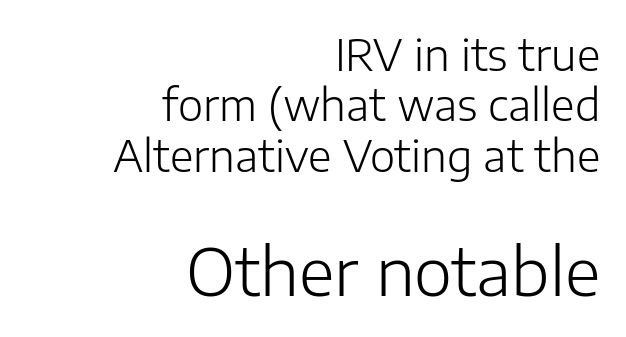
{"serif": "no", "italic": "no", "bold": "no", "weight": "light", "width": "normal", "stroke_contrast": "low", "x_height": "medium", "monospaced": "no", "underline": "no", "align": "right", "line_spacing_ratio": 1.17, "letter_spacing": "normal", "letter_spacing_em": 0.0, "larger_block": "second", "size_ratio": 1.51, "glyph_px": 65}
